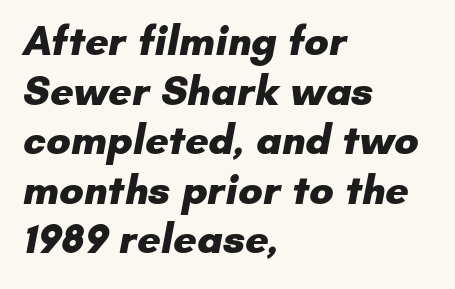
{"serif": "no", "bold": "yes", "weight": "heavy", "width": "normal", "stroke_contrast": "low", "x_height": "small", "monospaced": "no", "underline": "no", "align": "left", "line_spacing_ratio": 1.21, "letter_spacing": "normal", "letter_spacing_em": 0.0, "glyph_px": 41}
